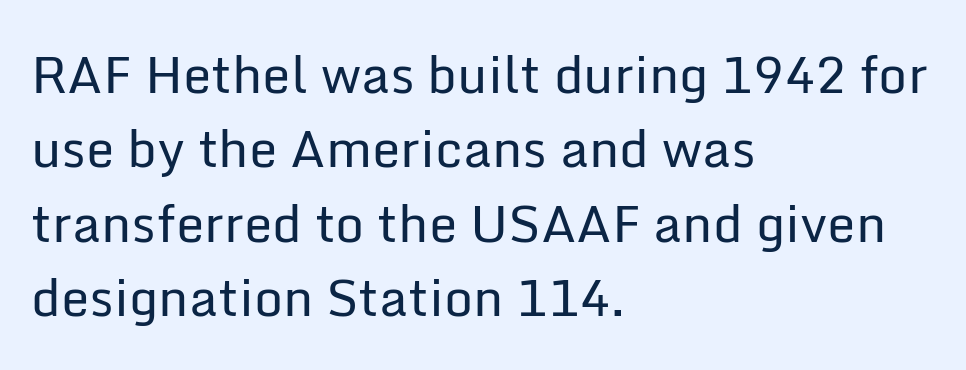
The image shows 51 px regular-weight sans-serif type, upright; set left-aligned, normal line spacing (1.46x), normal letter spacing, not underlined; low stroke contrast and a medium x-height.
